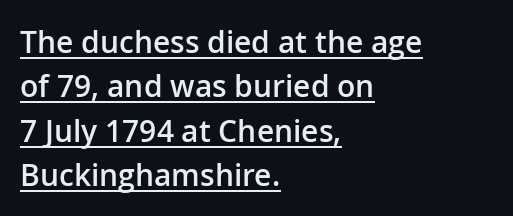
The image shows 30 px semibold sans-serif type, upright; set left-aligned, normal line spacing (1.48x), normal letter spacing, underlined; low stroke contrast and a medium x-height.
